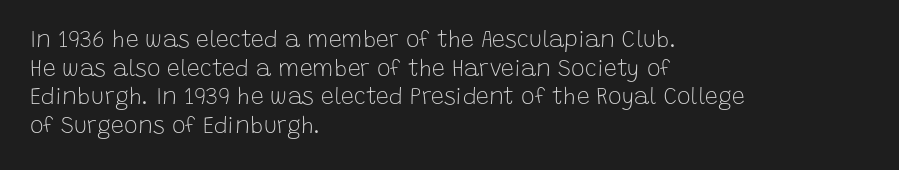
{"italic": "no", "bold": "no", "underline": "no", "align": "left", "line_spacing_ratio": 1.24, "letter_spacing": "normal", "letter_spacing_em": 0.0, "glyph_px": 23}
